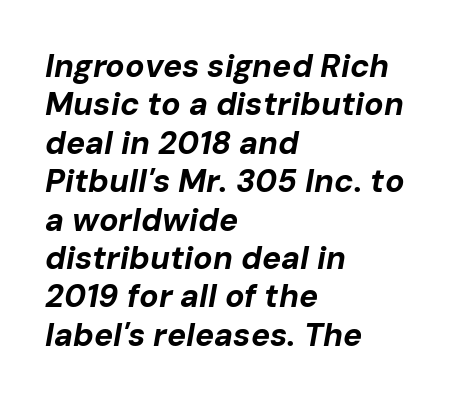
The image shows 32 px bold type, italic (leaning right); set left-aligned, line spacing 1.2x, normal letter spacing, not underlined; low stroke contrast and a medium x-height.
